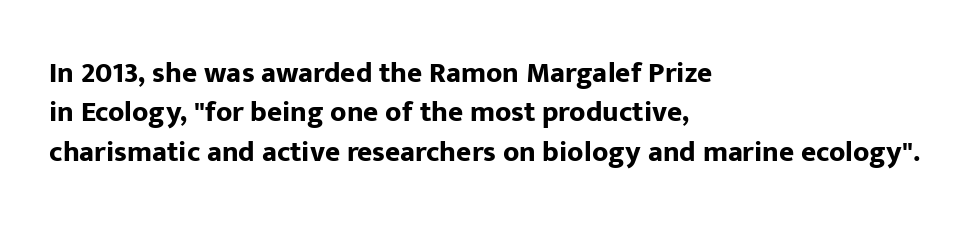
Ordinary non-slanted type is in use. A bare baseline throughout the passage. You could not count columns in this text — the font is proportionally spaced. The letters carry no serifs — their stems end cleanly without finishing strokes. Heavy, bold letterforms. Leading: standard.
